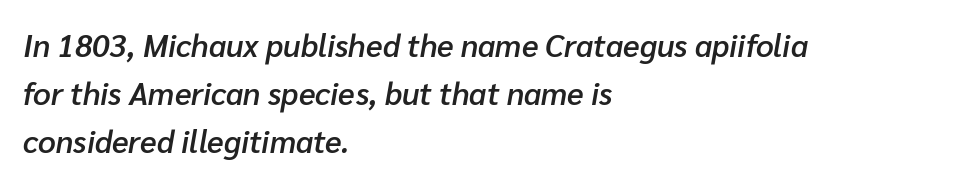
Italic: yes, the glyphs are oblique. The font is running at a semibold setting, under full bold. How are the letters spaced? Ordinarily, with no added tracking. The zone under the glyphs is completely vacant. The rendering uses a moderate line-height, typical for paragraphs. The lines in this sample share a left origin and differ only in where they stop.
